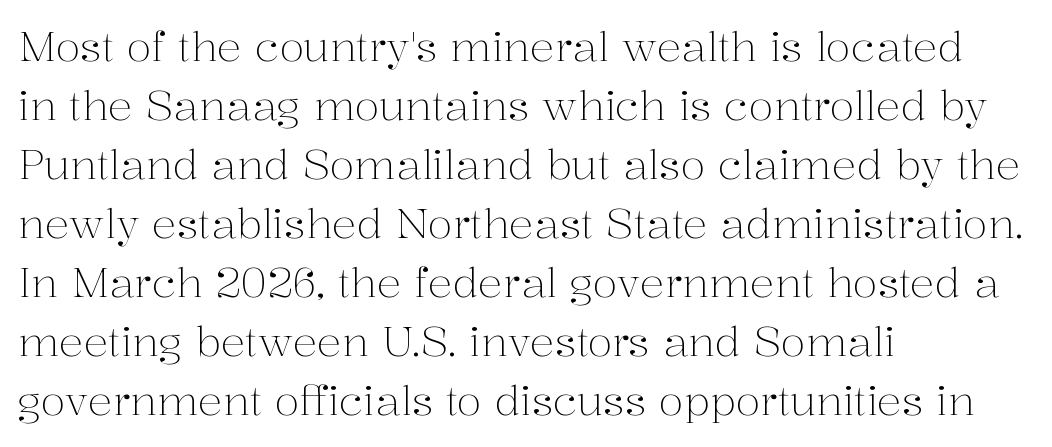
Q: Is the text bold? A: No.
Q: Is the text italic (slanted)? A: No, it is upright.
Q: Is the typeface a serif or a sans-serif typeface? A: Serif.
Q: Is the text underlined? A: No.
Q: How is the paragraph aligned? A: Left-aligned.
Q: Is the spacing between letters normal or unusually wide? A: Normal.
Q: Is the spacing between lines tight, normal or loose? A: Normal.
Q: Width (condensed, normal, or wide)? A: Normal.
Q: Stroke contrast? A: Medium.
Q: x-height? A: Medium.
Q: Monospaced? A: No.
